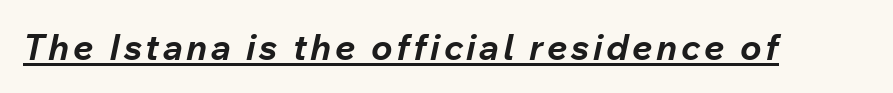
{"italic": "yes", "lean": "right", "slant_degrees": 12, "bold": "yes", "weight": "bold", "width": "normal", "stroke_contrast": "low", "x_height": "medium", "monospaced": "no", "underline": "yes", "glyph_px": 36}
